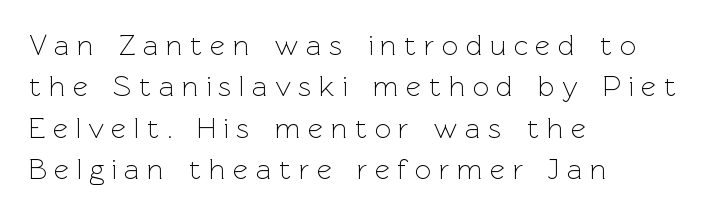
The image shows 29 px light sans-serif type, upright; set left-aligned, normal line spacing (1.43x), unusually wide letter spacing (+0.26 em), not underlined; a medium x-height.
